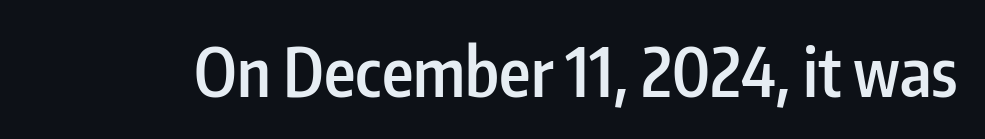
Q: Is the text bold? A: Semi-bold.
Q: Is the text italic (slanted)? A: No, it is upright.
Q: Is the typeface a serif or a sans-serif typeface? A: Sans-serif.
Q: Is the text underlined? A: No.
Q: Is the spacing between letters normal or unusually wide? A: Normal.
Q: Width (condensed, normal, or wide)? A: Condensed.
Q: Stroke contrast? A: Low.
Q: x-height? A: Medium.
Q: Monospaced? A: No.
